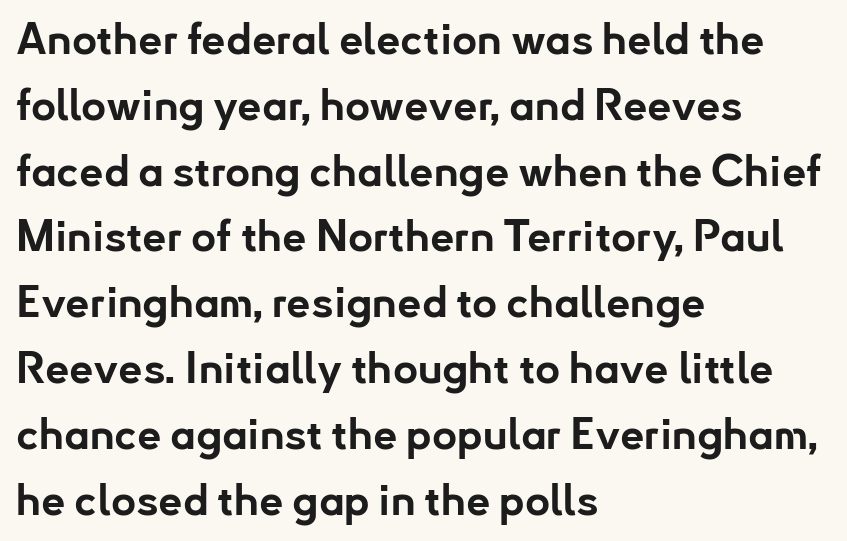
Q: Is the text bold? A: Yes.
Q: Is the text italic (slanted)? A: No, it is upright.
Q: Is the typeface a serif or a sans-serif typeface? A: Sans-serif.
Q: Is the text underlined? A: No.
Q: How is the paragraph aligned? A: Left-aligned.
Q: Is the spacing between letters normal or unusually wide? A: Normal.
Q: Is the spacing between lines tight, normal or loose? A: Normal.
Q: Width (condensed, normal, or wide)? A: Normal.
Q: Stroke contrast? A: Low.
Q: x-height? A: Small.
Q: Monospaced? A: No.
